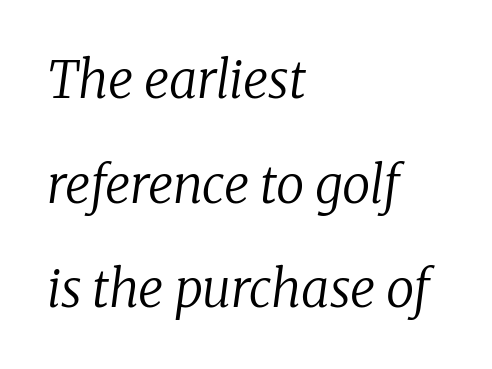
{"serif": "yes", "italic": "yes", "lean": "right", "slant_degrees": 8, "bold": "no", "weight": "regular", "width": "normal", "stroke_contrast": "low", "x_height": "medium", "monospaced": "no", "underline": "no", "align": "left", "line_spacing": "loose", "line_spacing_ratio": 2.05, "letter_spacing": "normal", "letter_spacing_em": 0.0, "glyph_px": 51}
